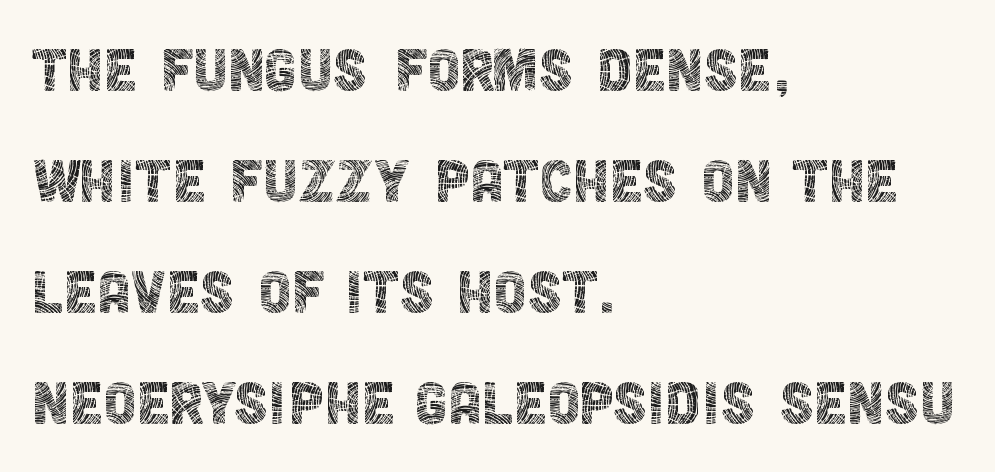
The horizontal fit of the characters is conventional and even. The compositor pushed each line to the left boundary. Is the type heavy? It reads as light-to-regular instead. Designer's note — italics off, roman on. The words here are not underlined. This sample has the flowing, uneven cadence of proportional lettering.
